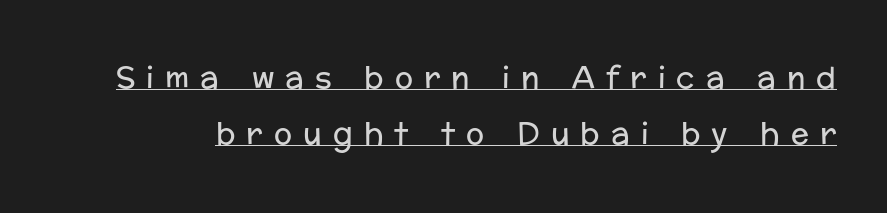
{"serif": "no", "italic": "no", "bold": "no", "weight": "regular", "width": "normal", "stroke_contrast": "low", "x_height": "medium", "monospaced": "no", "underline": "yes", "line_spacing_ratio": 1.86, "letter_spacing": "wide", "letter_spacing_em": 0.37, "glyph_px": 30}
